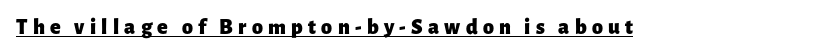
{"italic": "no", "bold": "yes", "underline": "yes", "letter_spacing": "wide", "letter_spacing_em": 0.24, "glyph_px": 22}
